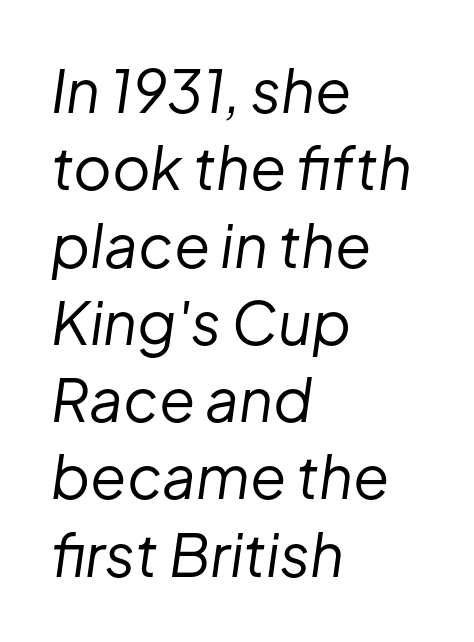
Check under the words: just untouched page. A typesetter would mark this as italic. The letters sit at their default tracking, neither squeezed nor spread. Proportional: the letters do not fall into vertical columns.
